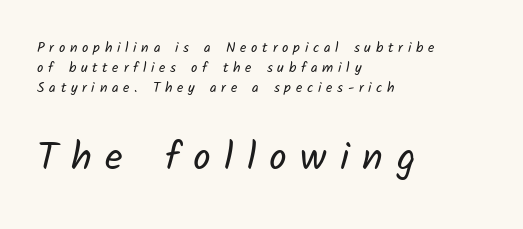
The image shows 39 px regular-weight sans-serif type; set left-aligned, normal line spacing (1.43x), unusually wide letter spacing (+0.34 em), not underlined; the second (bottom) block is 2.79x larger; low stroke contrast and a medium x-height.
